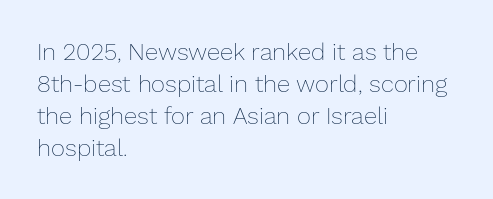
A bare baseline throughout the passage. Does the lettering tilt? It doesn't — this is upright. Leftover space on each line is placed entirely after the last word. Regarding leading, the lines here are spaced in the standard way. Inter-character spacing is left at the font's built-in metrics. Compared with a typical body face, this is equally light or lighter still.
